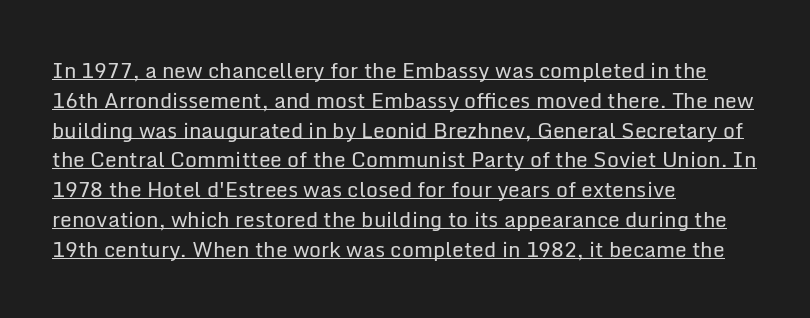
{"italic": "no", "bold": "no", "underline": "yes", "align": "left", "line_spacing": "normal", "line_spacing_ratio": 1.42, "letter_spacing": "normal", "letter_spacing_em": 0.0, "glyph_px": 21}
